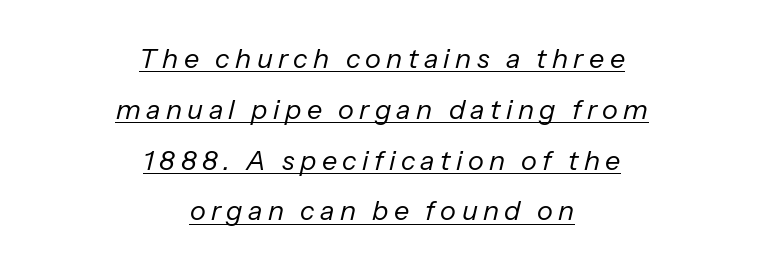
{"italic": "yes", "lean": "right", "slant_degrees": 13, "bold": "no", "underline": "yes", "align": "center", "line_spacing_ratio": 1.88, "letter_spacing": "wide", "letter_spacing_em": 0.2, "glyph_px": 27}
